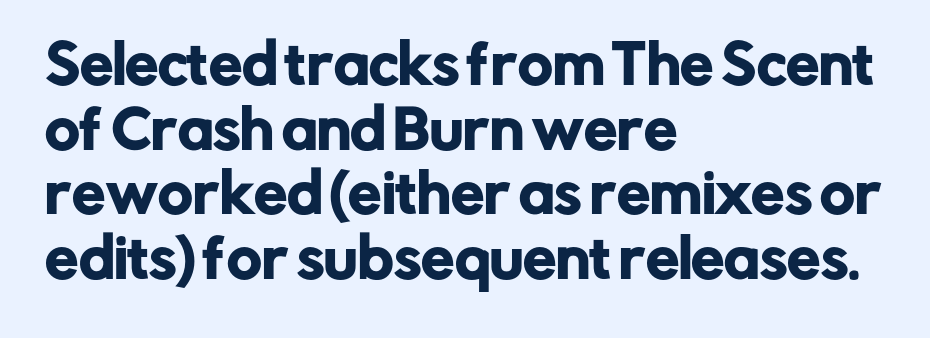
These lines are rendered in a variable-pitch font. Characters follow at the spacing the type designer built in. Posture: upright roman. This rendering features lettering with no underline.
